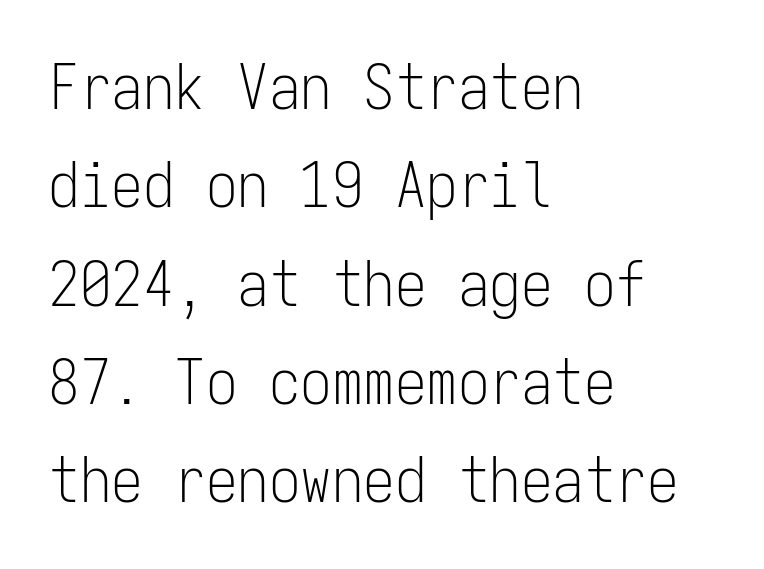
The image shows 63 px light, condensed sans-serif type, upright, monospaced; set left-aligned, normal line spacing (1.56x), normal letter spacing, not underlined; low stroke contrast and a medium x-height.
